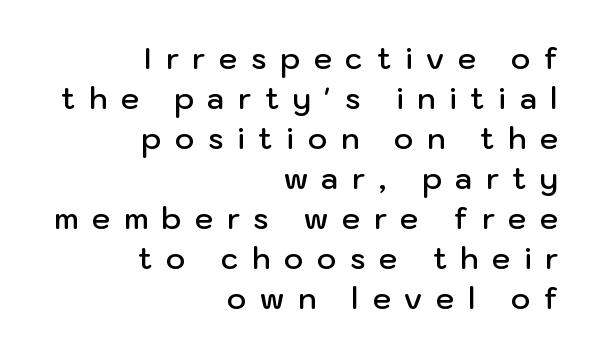
Q: Is the text bold? A: Semi-bold.
Q: Is the text italic (slanted)? A: No, it is upright.
Q: Is the typeface a serif or a sans-serif typeface? A: Sans-serif.
Q: Is the text underlined? A: No.
Q: How is the paragraph aligned? A: Right-aligned.
Q: Is the spacing between letters normal or unusually wide? A: Unusually wide.
Q: Is the spacing between lines tight, normal or loose? A: Normal.
Q: Width (condensed, normal, or wide)? A: Normal.
Q: Stroke contrast? A: Low.
Q: x-height? A: Medium.
Q: Monospaced? A: No.
